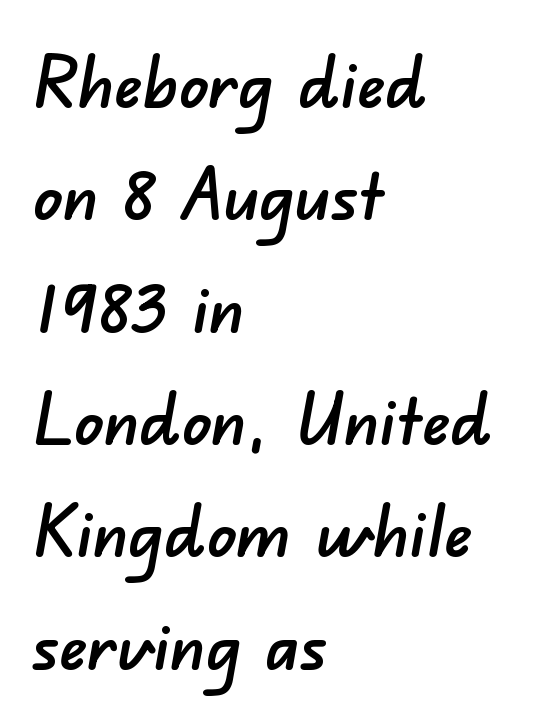
Q: Is the typeface a serif or a sans-serif typeface? A: Sans-serif.
Q: Is the text underlined? A: No.
Q: How is the paragraph aligned? A: Left-aligned.
Q: Is the spacing between letters normal or unusually wide? A: Normal.
Q: Is the spacing between lines tight, normal or loose? A: Normal.
Q: Width (condensed, normal, or wide)? A: Normal.
Q: Stroke contrast? A: Low.
Q: x-height? A: Small.
Q: Monospaced? A: No.
